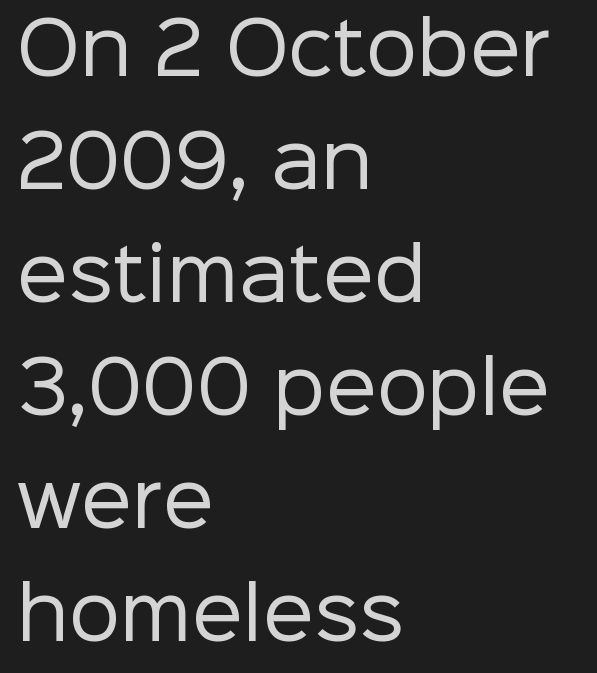
To sum up the face: it is a sans, with no serifs. Heft: none added — not bold. You could call the tracking neutral — neither tight nor loose. You can tell it's not italic because the verticals are truly vertical. The gap between lines stays unmarked. A student would call this left alignment; a typographer would say flush left, rag right.
